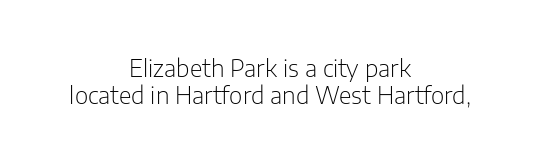
Q: Is the text bold? A: No.
Q: Is the text italic (slanted)? A: No, it is upright.
Q: Is the text underlined? A: No.
Q: How is the paragraph aligned? A: Centered.
Q: Is the spacing between letters normal or unusually wide? A: Normal.
